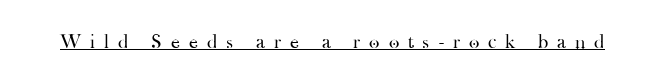
The letterforms stand isolated, each surrounded by extra space. The specimen includes a rule beneath the text block's lines. The face looks like a standard text weight, possibly lighter. The letters stand straight up with perfectly vertical stems.
